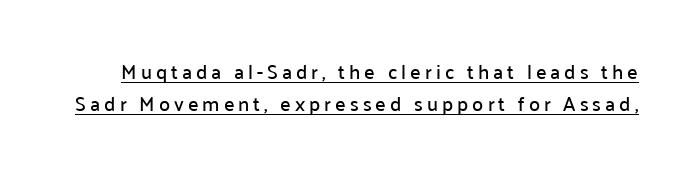
The image shows 20 px text type, upright; set normal line spacing (1.58x), unusually wide letter spacing (+0.2 em), underlined.
